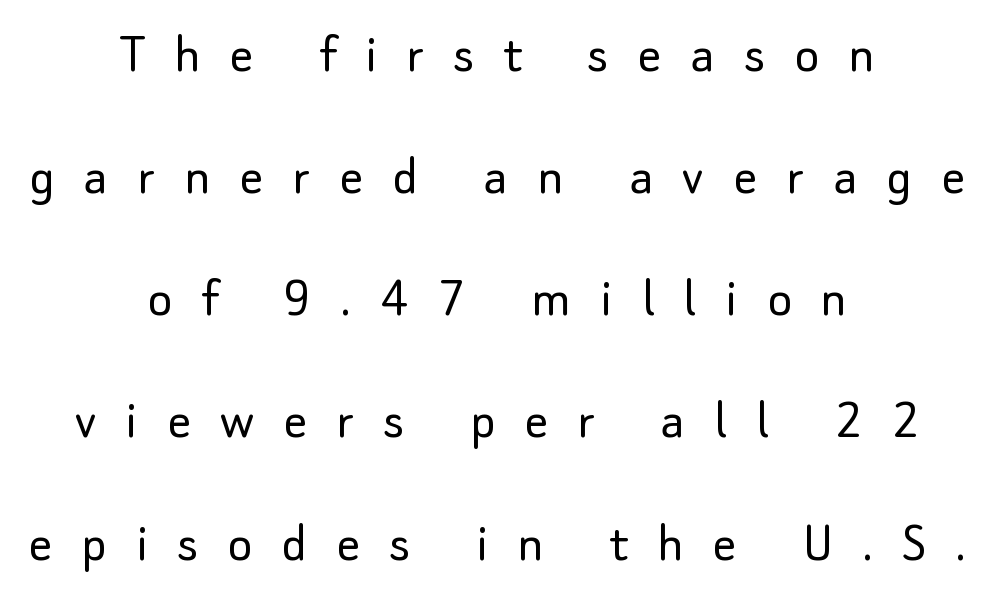
The image shows 59 px light sans-serif type, upright; set centered, loose line spacing (2.07x), unusually wide letter spacing (+0.49 em), not underlined; low stroke contrast and a small x-height.
